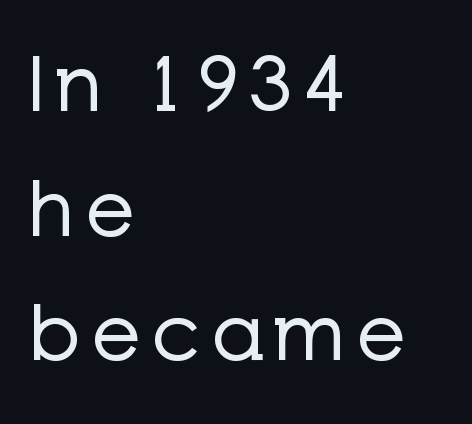
Q: Is the text bold? A: No.
Q: Is the text italic (slanted)? A: No, it is upright.
Q: Is the typeface a serif or a sans-serif typeface? A: Sans-serif.
Q: Is the text underlined? A: No.
Q: How is the paragraph aligned? A: Left-aligned.
Q: Is the spacing between lines tight, normal or loose? A: Normal.
Q: Width (condensed, normal, or wide)? A: Normal.
Q: Stroke contrast? A: Low.
Q: x-height? A: Medium.
Q: Monospaced? A: No.
